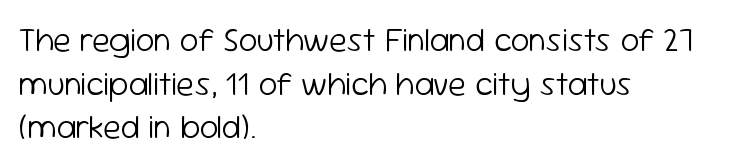
{"serif": "no", "italic": "no", "bold": "no", "weight": "light", "width": "normal", "stroke_contrast": "low", "x_height": "medium", "monospaced": "no", "underline": "no", "align": "left", "line_spacing": "normal", "line_spacing_ratio": 1.32, "letter_spacing": "normal", "letter_spacing_em": 0.0, "glyph_px": 33}
